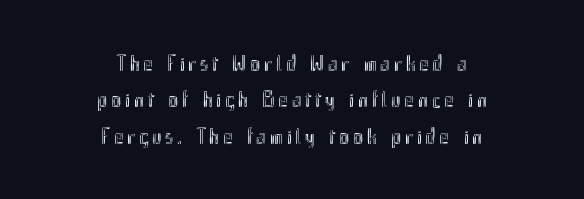
The image shows 23 px text type, upright; set centered, normal line spacing (1.58x), not underlined.
